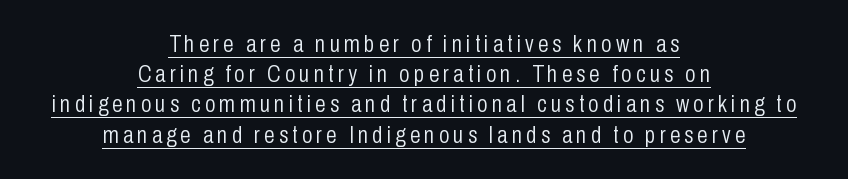
{"italic": "no", "bold": "no", "underline": "yes", "align": "center", "line_spacing": "normal", "line_spacing_ratio": 1.26, "glyph_px": 24}
